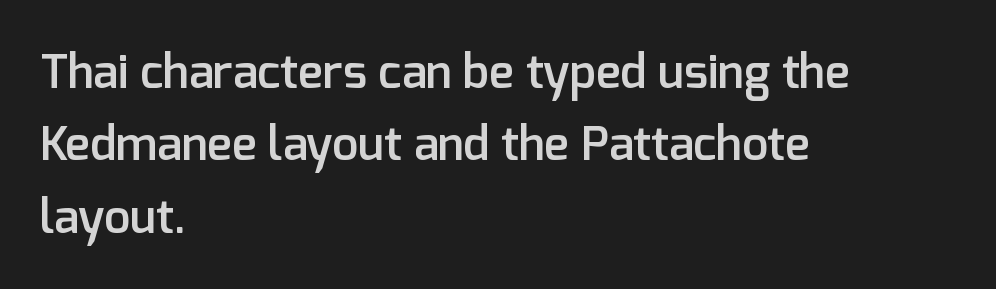
Baseline-to-baseline distance is the conventional proportion of letter height. The paragraph shown leans on its left margin. The specimen reads as upright at a glance. Set as a demibold, roughly 600 on the weight scale. Look at the tracking — it's just the regular setting, nothing added.
